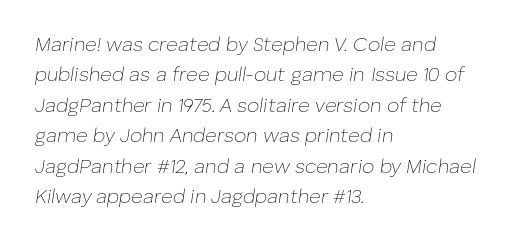
The image shows 20 px text type, italic (leaning right); set left-aligned, normal line spacing (1.52x), normal letter spacing, not underlined.
